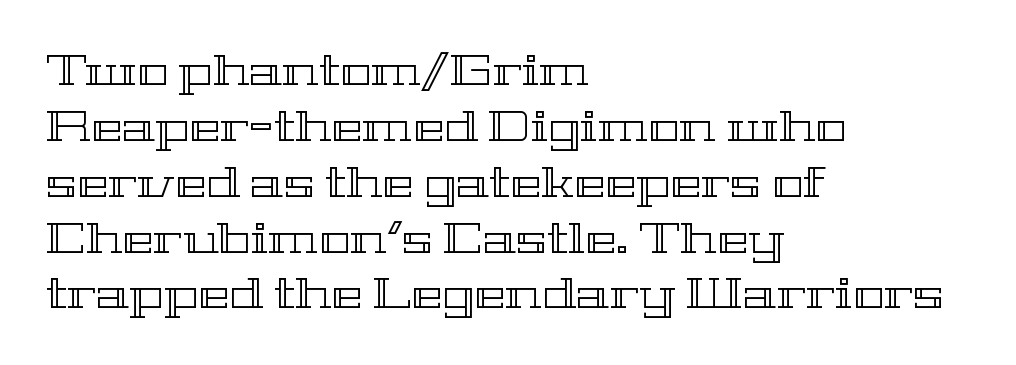
The image shows 42 px wide type, upright; set left-aligned, normal line spacing (1.33x), normal letter spacing, not underlined; a medium x-height.
